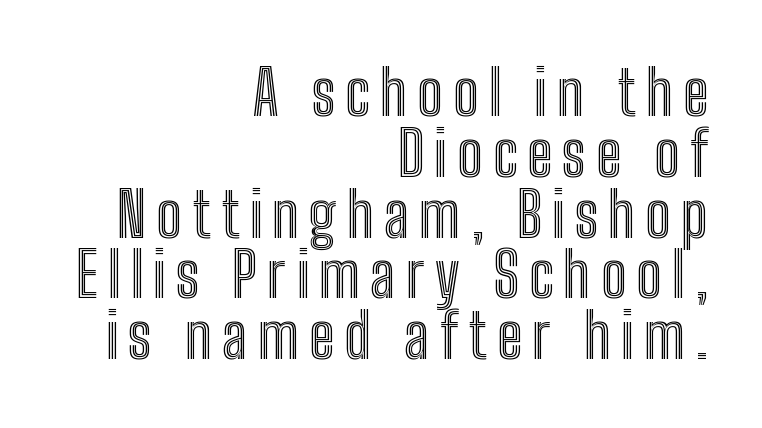
{"italic": "no", "width": "condensed", "x_height": "medium", "monospaced": "no", "underline": "no", "align": "right", "line_spacing": "tight", "line_spacing_ratio": 0.98, "glyph_px": 62}
